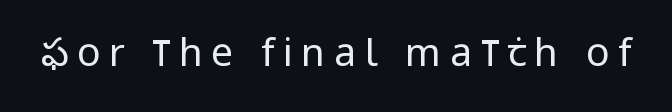
The image shows 39 px regular-weight, condensed sans-serif type, upright; set unusually wide letter spacing (+0.22 em), not underlined; low stroke contrast and a large x-height.
